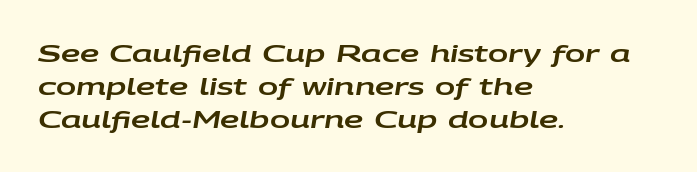
{"italic": "yes", "lean": "right", "slant_degrees": 9, "underline": "no", "align": "left", "line_spacing": "normal", "line_spacing_ratio": 1.37, "letter_spacing": "normal", "letter_spacing_em": 0.0, "glyph_px": 24}
